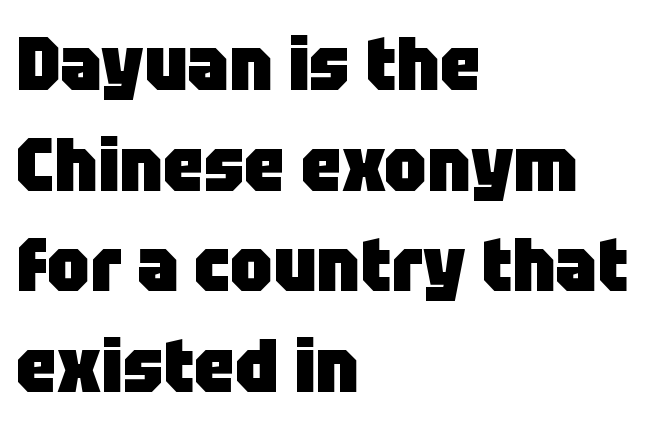
{"serif": "no", "italic": "no", "bold": "yes", "weight": "heavy", "width": "normal", "stroke_contrast": "low", "x_height": "large", "monospaced": "no", "underline": "no", "align": "left", "line_spacing": "normal", "line_spacing_ratio": 1.36, "letter_spacing": "normal", "letter_spacing_em": 0.0, "glyph_px": 74}
